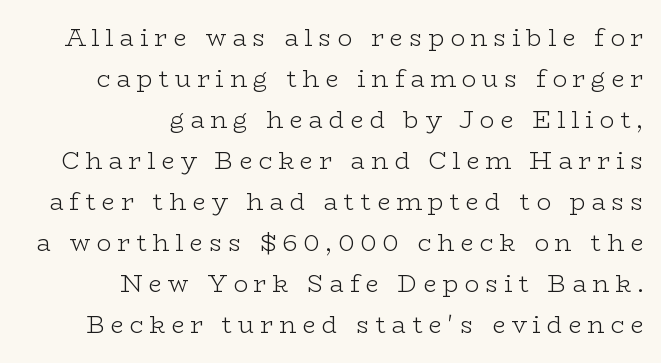
{"italic": "no", "bold": "no", "underline": "no", "align": "right", "line_spacing_ratio": 1.71, "letter_spacing": "wide", "letter_spacing_em": 0.25, "glyph_px": 24}
